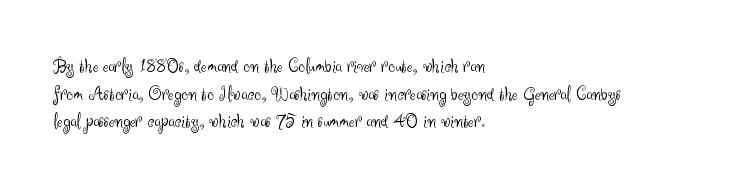
Every stem runs plumb, perpendicular to the baseline. Leftover space on each line is placed entirely after the last word. Check the space under the baseline: it is left empty. This reads as an unemphasized weight, regular at the heaviest. Caption: standard tracking, unaltered.
